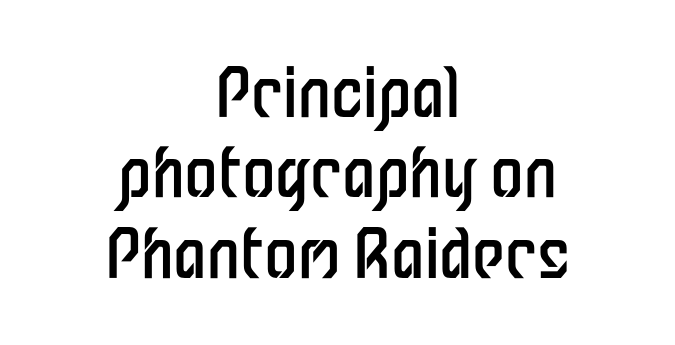
Each letter's strokes conclude bluntly, with no projecting serifs. Words appear dense and cohesive because spacing is normal. A typesetter would call this proportional, since set widths differ per character. Is the stroke heavy? The answer is a plain regular-or-lighter.
